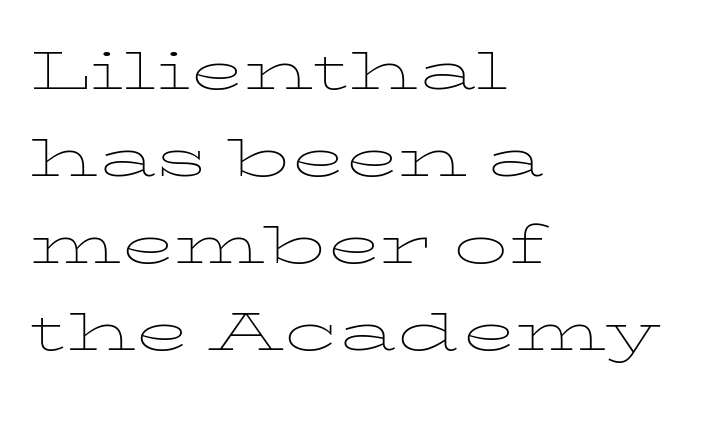
You could not count columns in this text — the font is proportionally spaced. Teacher's note: observe the even left margin — that is flush-left alignment. Each stroke keeps to a modest, everyday thickness or less. The glyphs are unaccompanied by any horizontal stroke below them. Honestly, the letter spacing is just normal — you wouldn't notice it. Vertical strokes here are truly vertical.
